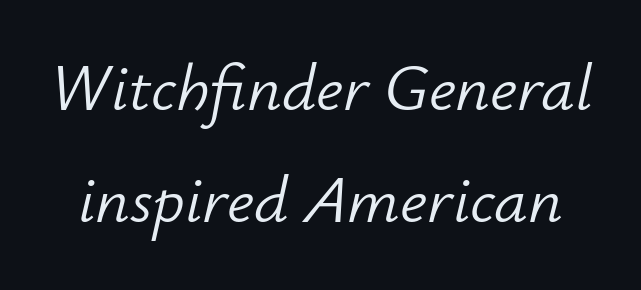
Q: Is the text bold? A: No.
Q: Is the text italic (slanted)? A: Yes, it leans right by about 12 degrees.
Q: Is the text underlined? A: No.
Q: Is the spacing between letters normal or unusually wide? A: Normal.
Q: Is the spacing between lines tight, normal or loose? A: Normal.
Q: Width (condensed, normal, or wide)? A: Normal.
Q: Stroke contrast? A: Low.
Q: x-height? A: Small.
Q: Monospaced? A: No.
